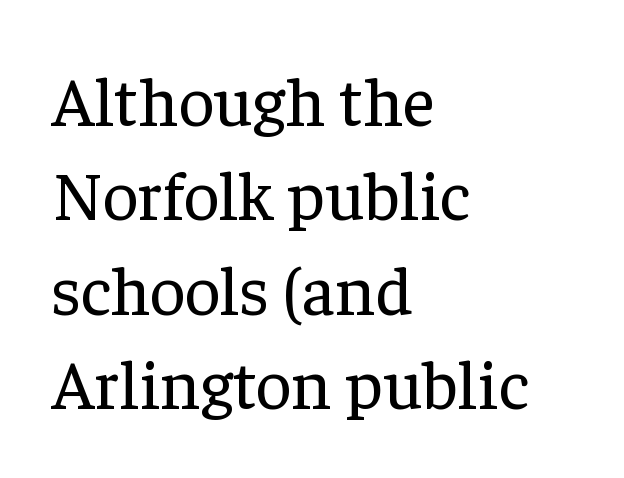
Q: Is the text bold? A: No.
Q: Is the text italic (slanted)? A: No, it is upright.
Q: Is the typeface a serif or a sans-serif typeface? A: Serif.
Q: Is the text underlined? A: No.
Q: How is the paragraph aligned? A: Left-aligned.
Q: Is the spacing between letters normal or unusually wide? A: Normal.
Q: Is the spacing between lines tight, normal or loose? A: Normal.
Q: Width (condensed, normal, or wide)? A: Normal.
Q: Stroke contrast? A: Low.
Q: x-height? A: Medium.
Q: Monospaced? A: No.
